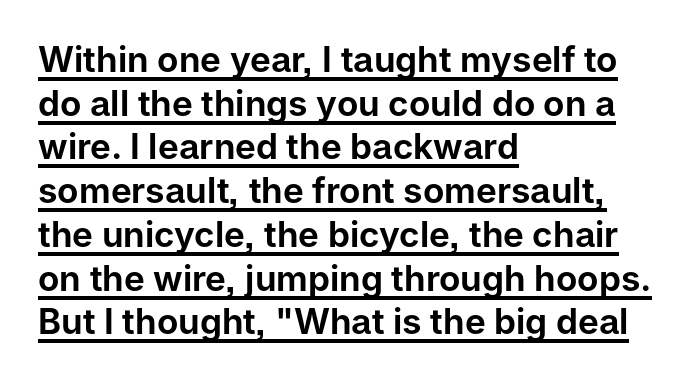
Each letter keeps its own natural width here, so spacing adapts to shape. The lines in this sample share a left origin and differ only in where they stop. Standard letterfit; no display-style spreading of the glyphs. The lettering stays uniformly vertical, giving the passage a roman look. Honestly, the underline is the first thing you notice here. Vertically, the passage feels balanced, rows spaced as you'd expect.
